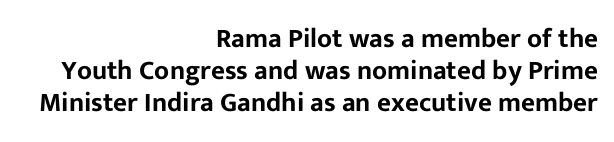
Q: Is the text italic (slanted)? A: No, it is upright.
Q: Is the text underlined? A: No.
Q: How is the paragraph aligned? A: Right-aligned.
Q: Is the spacing between letters normal or unusually wide? A: Normal.
